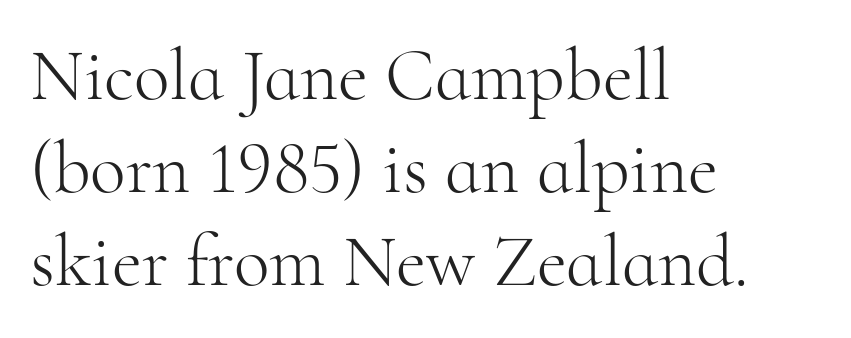
The face used here is proportionally spaced, like ordinary book or web type. One glance says typical: line gaps are just what's usual. Quick note: not italic, upright. The type family on display is of the serif kind. Glyph-to-glyph distance matches everyday printed text.
